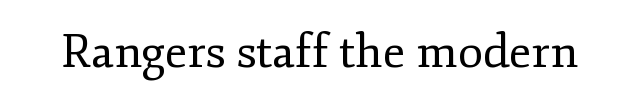
Q: Is the text bold? A: No.
Q: Is the text italic (slanted)? A: No, it is upright.
Q: Is the typeface a serif or a sans-serif typeface? A: Serif.
Q: Is the text underlined? A: No.
Q: Is the spacing between letters normal or unusually wide? A: Normal.
Q: Width (condensed, normal, or wide)? A: Normal.
Q: Stroke contrast? A: Low.
Q: x-height? A: Small.
Q: Monospaced? A: No.
